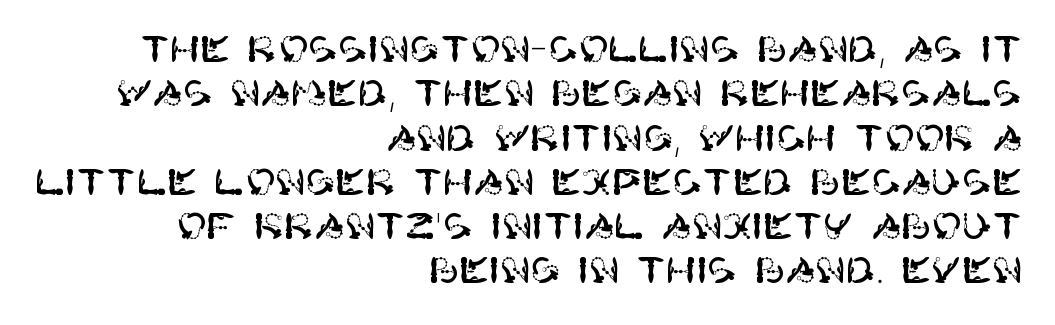
Q: Is the text italic (slanted)? A: No, it is upright.
Q: Is the typeface a serif or a sans-serif typeface? A: Sans-serif.
Q: Is the text underlined? A: No.
Q: How is the paragraph aligned? A: Right-aligned.
Q: Is the spacing between letters normal or unusually wide? A: Normal.
Q: Width (condensed, normal, or wide)? A: Normal.
Q: Stroke contrast? A: High.
Q: x-height? A: Large.
